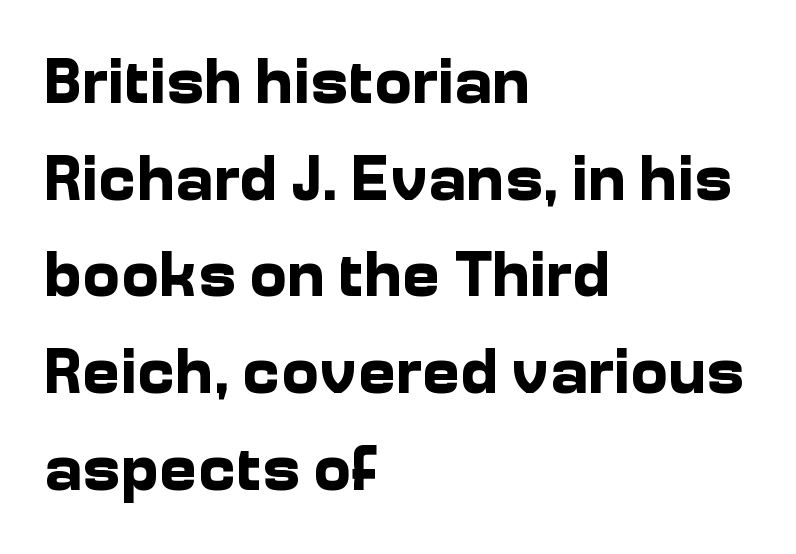
{"serif": "no", "italic": "no", "bold": "yes", "weight": "bold", "width": "normal", "stroke_contrast": "low", "x_height": "medium", "monospaced": "no", "underline": "no", "align": "left", "line_spacing": "normal", "line_spacing_ratio": 1.51, "letter_spacing": "normal", "letter_spacing_em": 0.0, "glyph_px": 64}
